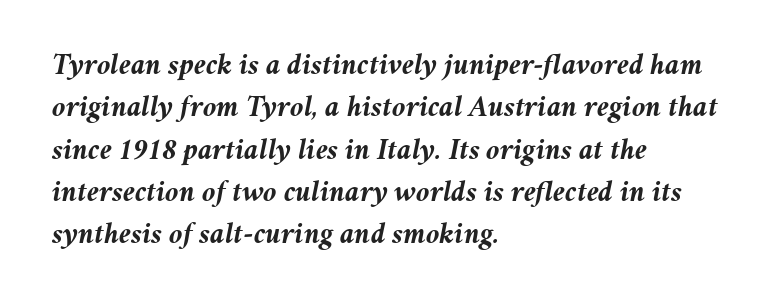
{"italic": "yes", "lean": "right", "slant_degrees": 11, "bold": "yes", "weight": "semibold", "width": "normal", "stroke_contrast": "medium", "x_height": "medium", "monospaced": "no", "underline": "no", "align": "left", "line_spacing": "normal", "line_spacing_ratio": 1.41, "letter_spacing": "normal", "letter_spacing_em": 0.0, "glyph_px": 30}
